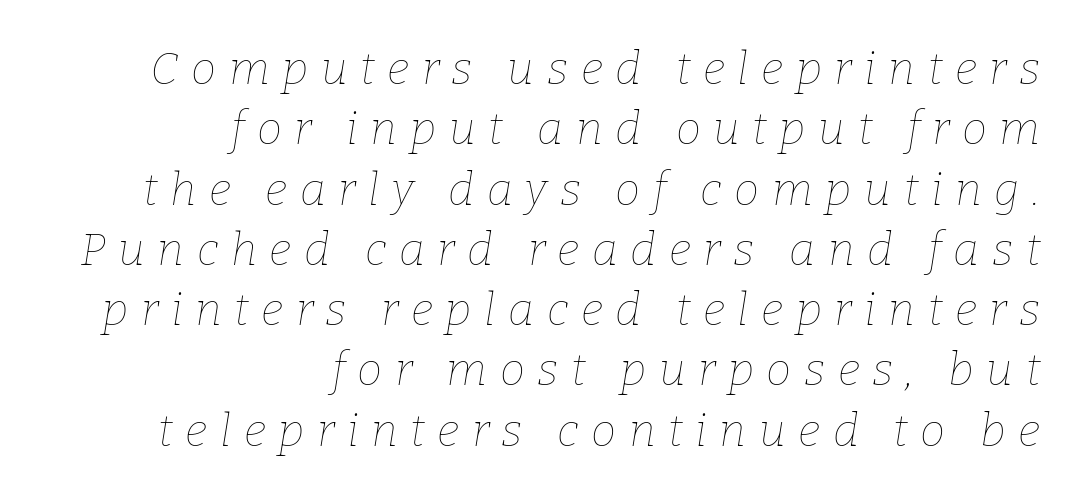
Q: Is the text bold? A: No.
Q: Is the text italic (slanted)? A: Yes, it leans right by about 9 degrees.
Q: Is the text underlined? A: No.
Q: How is the paragraph aligned? A: Right-aligned.
Q: Is the spacing between letters normal or unusually wide? A: Unusually wide.
Q: Is the spacing between lines tight, normal or loose? A: Normal.
Q: Width (condensed, normal, or wide)? A: Normal.
Q: Stroke contrast? A: Low.
Q: x-height? A: Medium.
Q: Monospaced? A: No.
